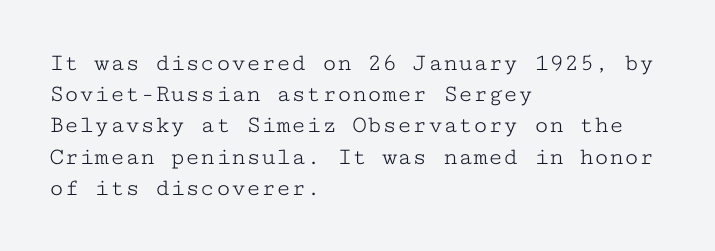
{"italic": "no", "bold": "no", "underline": "no", "align": "left", "line_spacing": "normal", "line_spacing_ratio": 1.25, "letter_spacing": "normal", "letter_spacing_em": 0.0, "glyph_px": 25}
